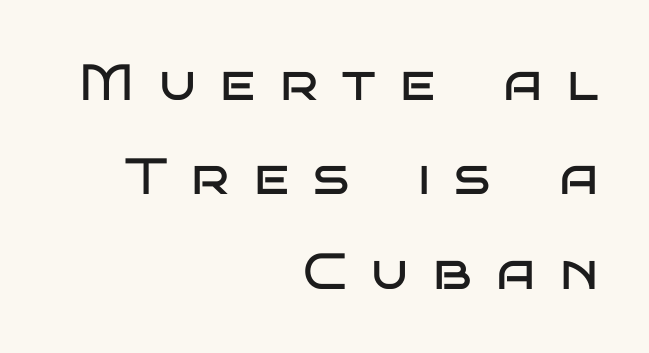
The image shows 51 px regular-weight, wide sans-serif type, upright; set right-aligned, line spacing 1.85x, unusually wide letter spacing (+0.48 em), not underlined; low stroke contrast and a large x-height.
